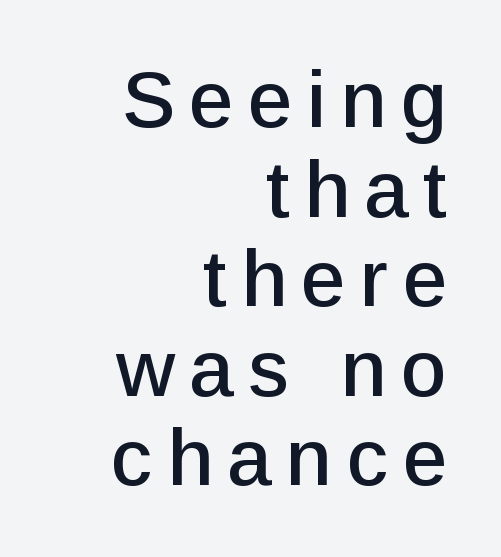
{"serif": "no", "italic": "no", "width": "normal", "stroke_contrast": "low", "x_height": "medium", "monospaced": "no", "underline": "no", "align": "right", "line_spacing": "tight", "line_spacing_ratio": 1.12, "glyph_px": 80}
